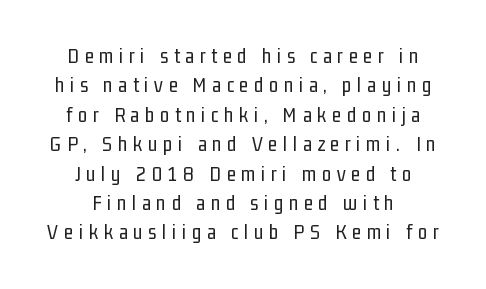
Q: Is the text bold? A: No.
Q: Is the text italic (slanted)? A: No, it is upright.
Q: Is the text underlined? A: No.
Q: How is the paragraph aligned? A: Centered.
Q: Is the spacing between letters normal or unusually wide? A: Unusually wide.
Q: Is the spacing between lines tight, normal or loose? A: Normal.
